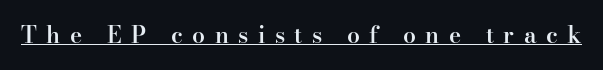
The passage shown has open, widely tracked lettering throughout. It's the straight-up-and-down kind of type. The font is running at a semibold setting, under full bold. A continuous stroke trails under the words, as in a hyperlink.
